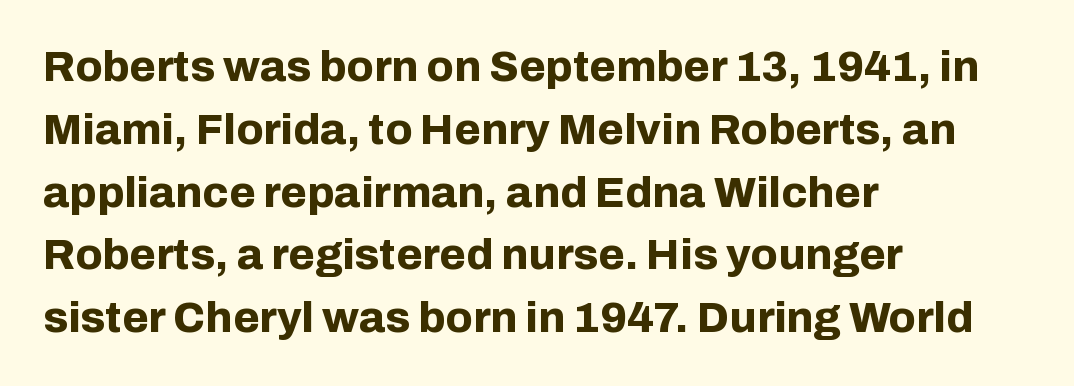
The image shows 43 px bold sans-serif type, upright; set left-aligned, normal line spacing (1.46x), normal letter spacing, not underlined; low stroke contrast and a medium x-height.
